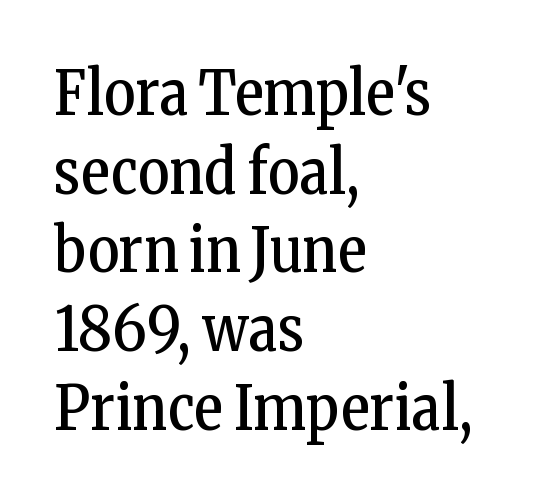
Anything drawn beneath the words? Only blank space. On a weight scale, this lands at 450 or below. This sample has the flowing, uneven cadence of proportional lettering. These lines are set flush left with a ragged right edge. Letterform terminals end in serifs throughout the passage. Caption: standard tracking, unaltered.
